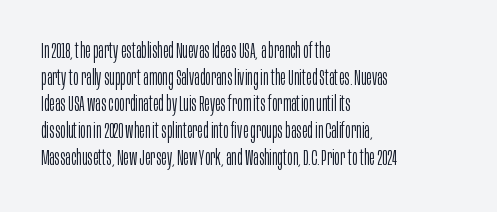
Q: Is the text bold? A: No.
Q: Is the text italic (slanted)? A: No, it is upright.
Q: Is the text underlined? A: No.
Q: How is the paragraph aligned? A: Left-aligned.
Q: Is the spacing between letters normal or unusually wide? A: Normal.
Q: Is the spacing between lines tight, normal or loose? A: Normal.
